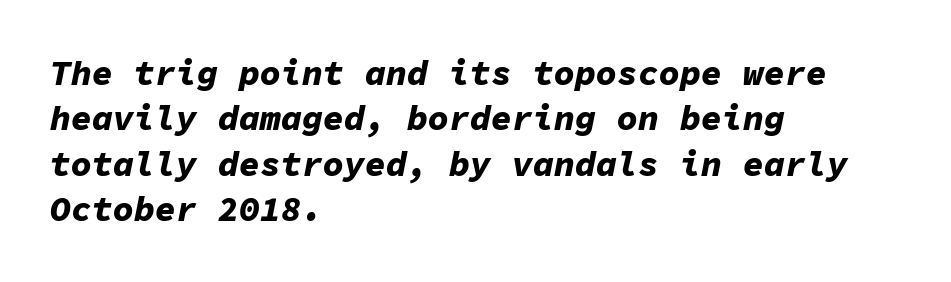
The space directly below the letters is spotless. Normally led — the rows are evenly, conventionally spaced. The letters are bold, with thick, heavy strokes. Compared with typical body copy, the letter spacing here is the same.
